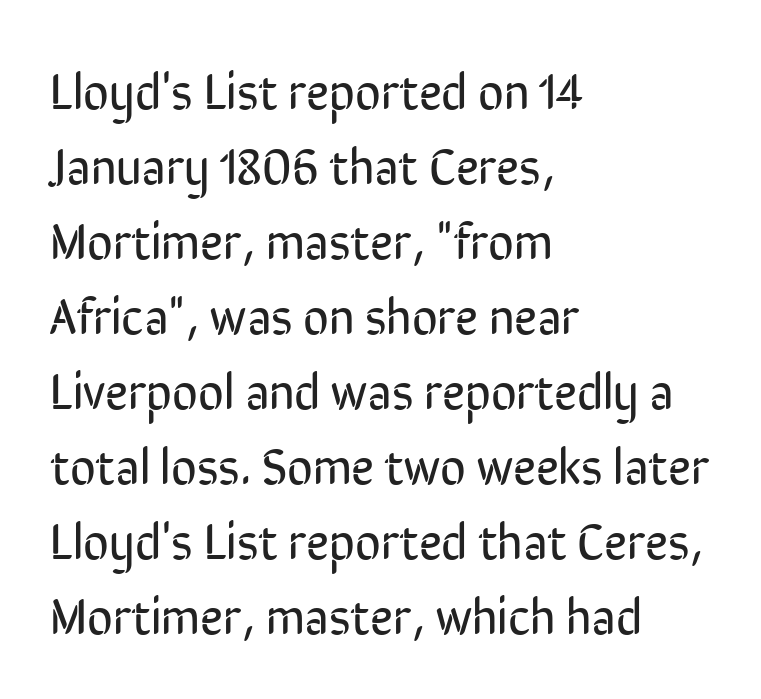
{"serif": "no", "italic": "no", "bold": "no", "weight": "regular", "width": "condensed", "stroke_contrast": "low", "x_height": "medium", "monospaced": "no", "underline": "no", "align": "left", "line_spacing": "normal", "line_spacing_ratio": 1.5, "letter_spacing": "normal", "letter_spacing_em": 0.0, "glyph_px": 50}
